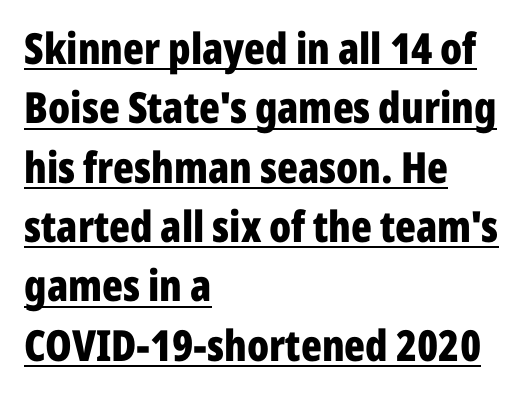
A typesetter would mark this as roman, not italic. Reading down the block, your eye returns to a fixed left position each line. Examine the stroke ends and you'll find no serifs. The passage shown is typed in a proportional face where columns would drift.
